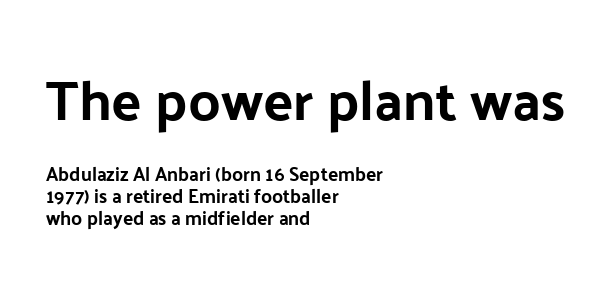
Q: Is the text bold? A: Yes.
Q: Is the text italic (slanted)? A: No, it is upright.
Q: Is the typeface a serif or a sans-serif typeface? A: Sans-serif.
Q: Is the text underlined? A: No.
Q: How is the paragraph aligned? A: Left-aligned.
Q: Is the spacing between letters normal or unusually wide? A: Normal.
Q: Is the spacing between lines tight, normal or loose? A: Tight.
Q: Which block of text is set in a larger size, the first (top) or the second (bottom)? A: The first (top) one.
Q: Width (condensed, normal, or wide)? A: Normal.
Q: Stroke contrast? A: Low.
Q: x-height? A: Medium.
Q: Monospaced? A: No.
